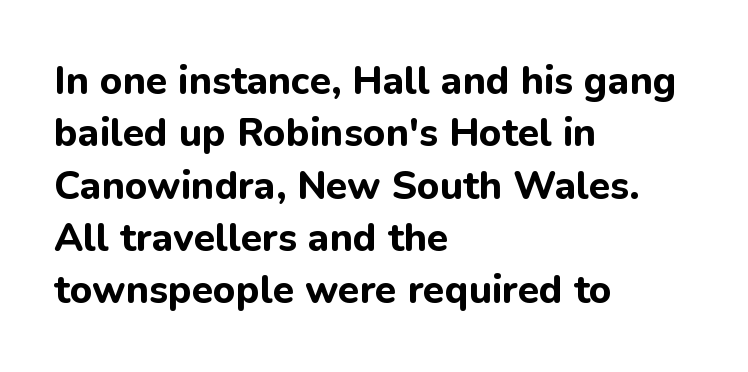
Q: Is the text bold? A: Yes.
Q: Is the text italic (slanted)? A: No, it is upright.
Q: Is the typeface a serif or a sans-serif typeface? A: Sans-serif.
Q: Is the text underlined? A: No.
Q: How is the paragraph aligned? A: Left-aligned.
Q: Is the spacing between letters normal or unusually wide? A: Normal.
Q: Is the spacing between lines tight, normal or loose? A: Normal.
Q: Width (condensed, normal, or wide)? A: Normal.
Q: Stroke contrast? A: Low.
Q: x-height? A: Medium.
Q: Monospaced? A: No.
